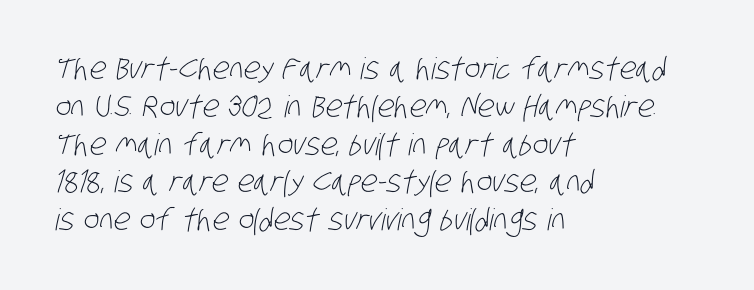
The zone under the glyphs is completely vacant. A typesetter would call this leading conventional body-copy spacing. The letters advance in unequal steps, a hallmark of proportional type. No chunkiness to these letters — they're not bold. Does extra space separate the letters? No, they use regular spacing.
